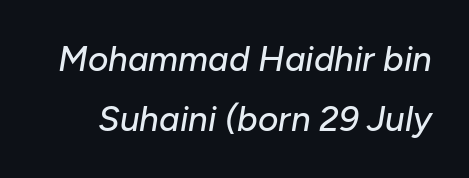
The whole block is typeset with a tilt. Note the varied advance widths — an 'i' is clearly narrower than an 'm'. Beneath every word, the page is bare. The type is set solid horizontally, with unmodified tracking.
